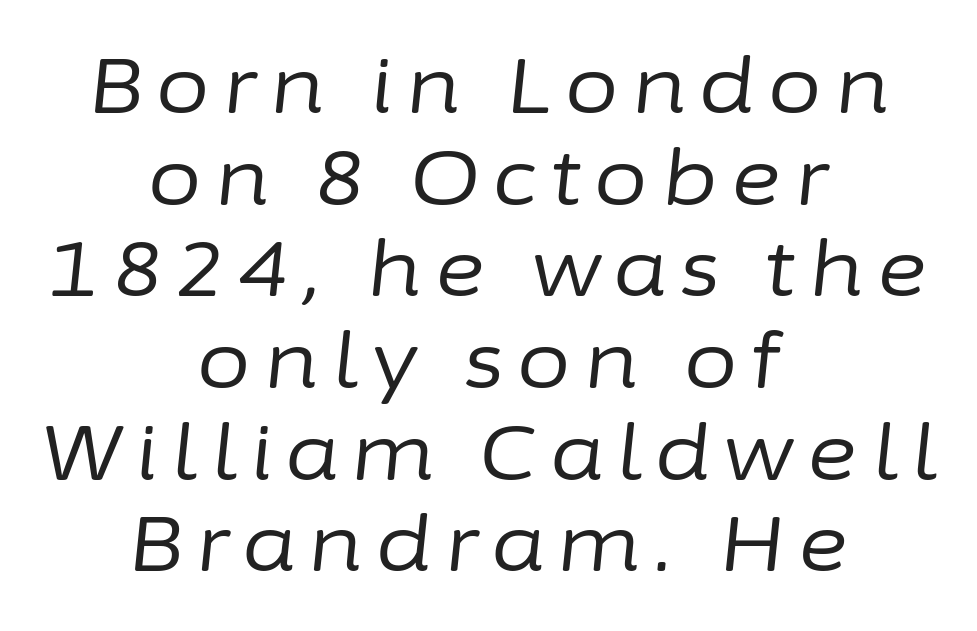
Clear beneath every line of the passage. Do the characters align in a grid? No, the font is proportional. Reading down the block, each line starts at a different indent, mirrored at its end. Looking at the ascenders, they clearly lean. The passage shown is not bold in any degree.
